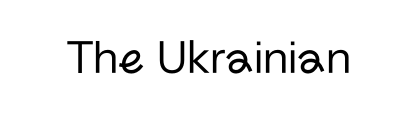
Q: Is the text bold? A: No.
Q: Is the text italic (slanted)? A: No, it is upright.
Q: Is the typeface a serif or a sans-serif typeface? A: Sans-serif.
Q: Is the text underlined? A: No.
Q: Is the spacing between letters normal or unusually wide? A: Normal.
Q: Width (condensed, normal, or wide)? A: Normal.
Q: Stroke contrast? A: Low.
Q: x-height? A: Medium.
Q: Monospaced? A: No.
